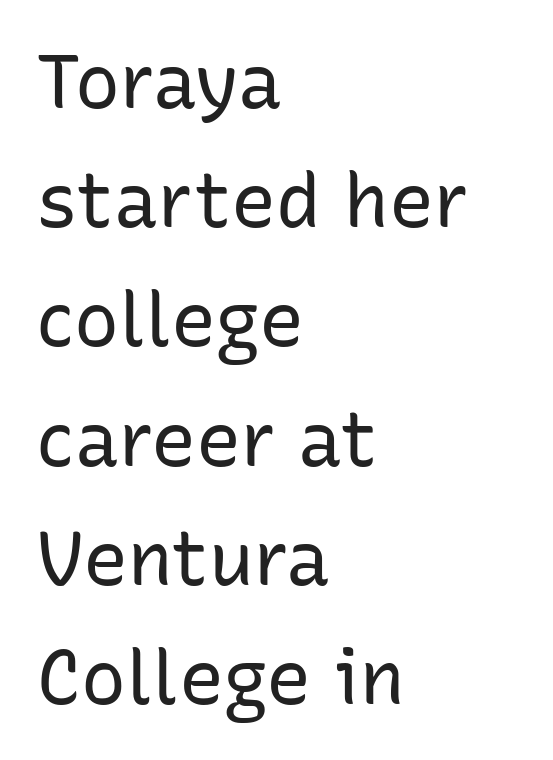
{"serif": "no", "italic": "no", "bold": "no", "weight": "regular", "width": "normal", "stroke_contrast": "low", "x_height": "medium", "monospaced": "no", "underline": "no", "align": "left", "line_spacing": "normal", "line_spacing_ratio": 1.59, "letter_spacing": "normal", "letter_spacing_em": 0.0, "glyph_px": 75}
